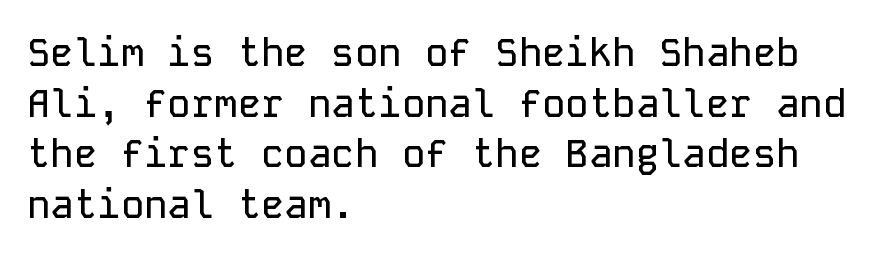
The image shows 39 px sans-serif type, upright, monospaced; set left-aligned, normal line spacing (1.3x), normal letter spacing, not underlined; low stroke contrast and a medium x-height.
